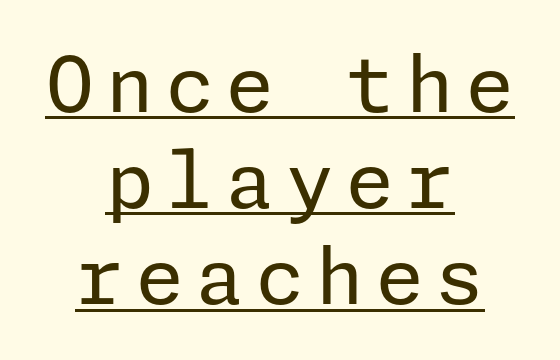
{"serif": "no", "italic": "no", "bold": "no", "weight": "regular", "width": "normal", "stroke_contrast": "low", "x_height": "medium", "underline": "yes", "align": "center", "line_spacing": "normal", "line_spacing_ratio": 1.25, "glyph_px": 77}
